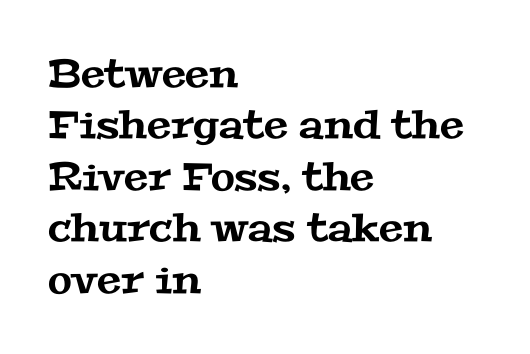
Q: Is the typeface a serif or a sans-serif typeface? A: Serif.
Q: Is the text underlined? A: No.
Q: How is the paragraph aligned? A: Left-aligned.
Q: Is the spacing between letters normal or unusually wide? A: Normal.
Q: Is the spacing between lines tight, normal or loose? A: Normal.
Q: Width (condensed, normal, or wide)? A: Wide.
Q: Stroke contrast? A: Medium.
Q: x-height? A: Medium.
Q: Monospaced? A: No.
